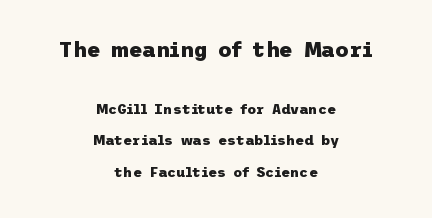
The image shows 21 px bold type, upright; set centered, loose line spacing (2.24x), normal letter spacing, not underlined; the first (top) block is 1.5x larger.
